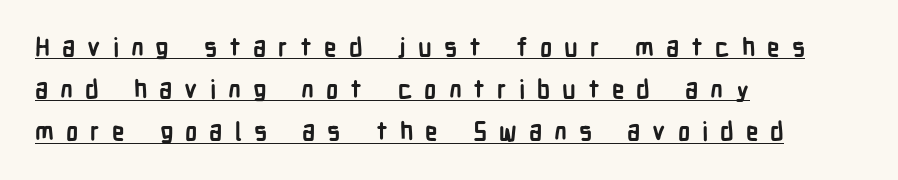
{"italic": "no", "bold": "yes", "underline": "yes", "align": "left", "line_spacing": "normal", "line_spacing_ratio": 1.69, "letter_spacing": "wide", "letter_spacing_em": 0.48, "glyph_px": 25}
